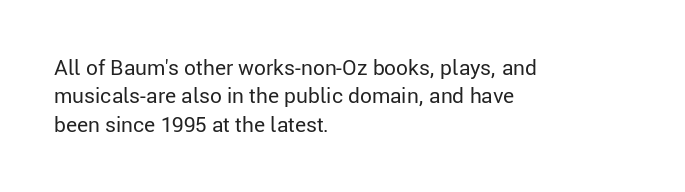
Evenly set lines give the paragraph a standard silhouette. Students, note that the glyphs here touch the page at normal intervals. In terms of posture, this sample is upright. Typeset ragged right — the left edge is the straight one.
